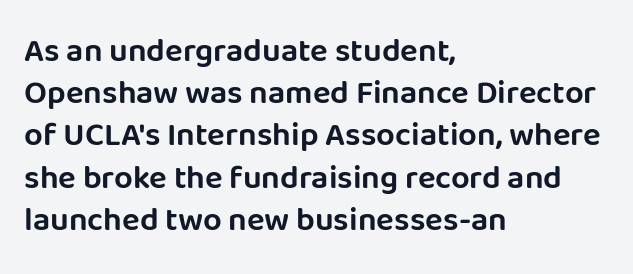
The image shows 33 px sans-serif type, upright; set left-aligned, normal line spacing (1.28x), normal letter spacing, not underlined; low stroke contrast and a large x-height.
